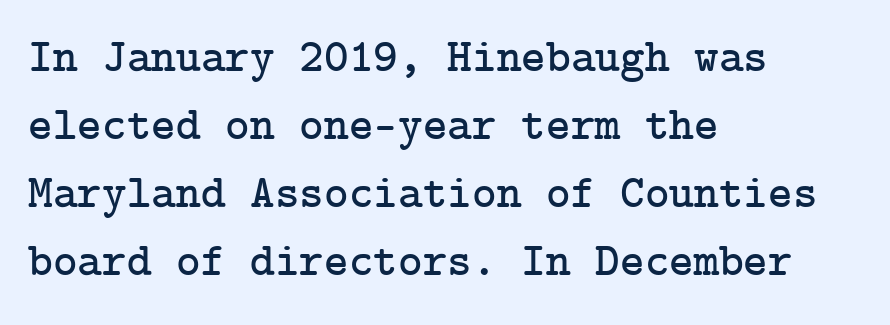
The image shows 47 px serif type, upright; set left-aligned, normal line spacing (1.45x), normal letter spacing, not underlined; low stroke contrast and a medium x-height.
